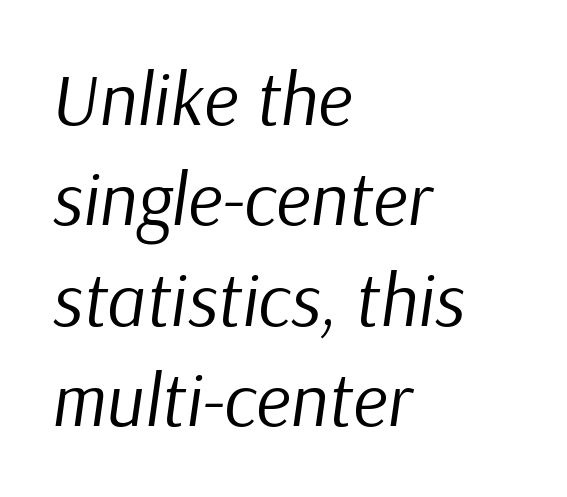
The image shows 75 px regular-weight type, italic (leaning right); set left-aligned, normal line spacing (1.34x), normal letter spacing, not underlined; low stroke contrast and a medium x-height.
